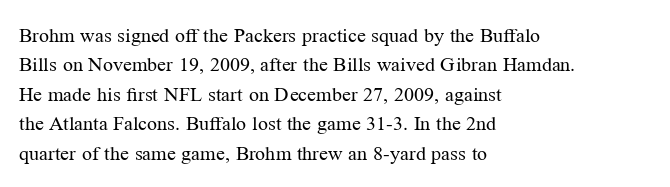
Look at the tracking — it's just the regular setting, nothing added. This sample keeps an unexceptional amount of space between lines. A typesetter would mark this as roman, not italic. Each row of text sits above clean, open space. Ink coverage per letter is moderate at most. This rendering uses left alignment, leaving the right contour irregular.
